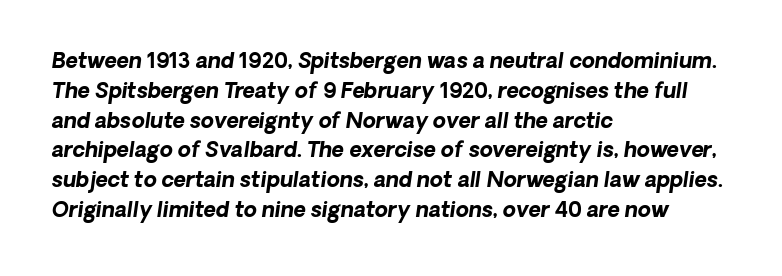
{"bold": "yes", "underline": "no", "align": "left", "line_spacing": "normal", "line_spacing_ratio": 1.42, "letter_spacing": "normal", "letter_spacing_em": 0.0, "glyph_px": 21}
